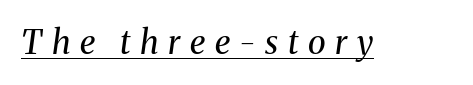
Q: Is the text bold? A: No.
Q: Is the text italic (slanted)? A: Yes, it leans right by about 8 degrees.
Q: Is the typeface a serif or a sans-serif typeface? A: Serif.
Q: Is the text underlined? A: Yes.
Q: Is the spacing between letters normal or unusually wide? A: Unusually wide.
Q: Width (condensed, normal, or wide)? A: Normal.
Q: Stroke contrast? A: Medium.
Q: x-height? A: Medium.
Q: Monospaced? A: No.
